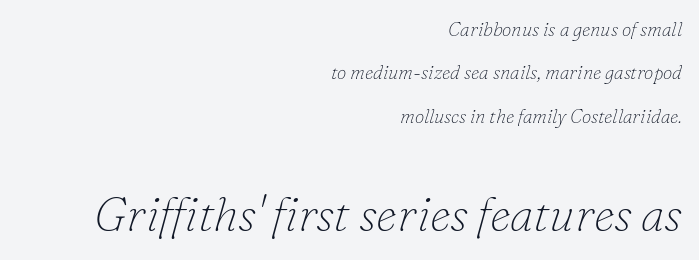
Note the varied advance widths — an 'i' is clearly narrower than an 'm'. Airy leading. The weight would be labelled regular, book, light, or lighter still. The rendering enlarges the type as you move from the upper chunk to the lower.
